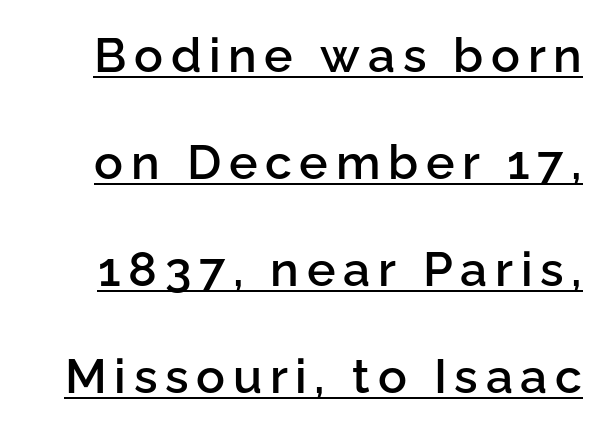
{"serif": "no", "italic": "no", "bold": "semi", "weight": "semibold", "width": "normal", "stroke_contrast": "low", "x_height": "medium", "monospaced": "no", "underline": "yes", "line_spacing": "loose", "line_spacing_ratio": 2.23, "glyph_px": 48}
